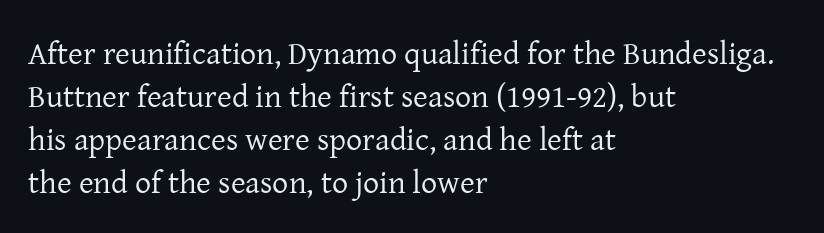
Glyph-to-glyph distance matches everyday printed text. In terms of posture, this sample is upright. No word sits above an underline. How would I describe the line gaps? Plain and ordinary.
